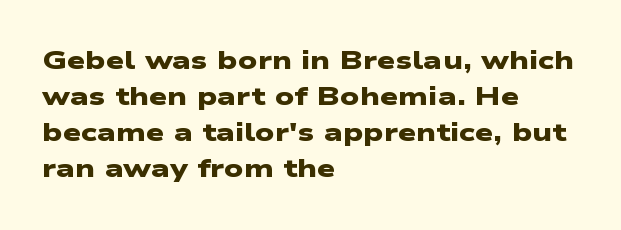
Q: Is the text bold? A: Yes.
Q: Is the text underlined? A: No.
Q: How is the paragraph aligned? A: Left-aligned.
Q: Is the spacing between letters normal or unusually wide? A: Normal.
Q: Is the spacing between lines tight, normal or loose? A: Normal.
